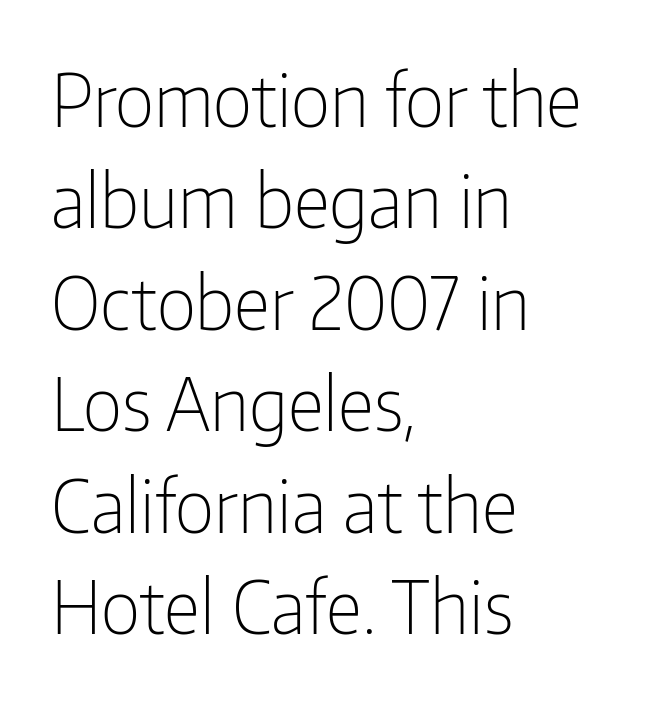
This rendering leaves character spacing at its baseline value. Compared with typical paragraphs, the rows here are spaced about the same. Ascenders rise straight up at ninety degrees. The face used here is proportionally spaced, like ordinary book or web type.
